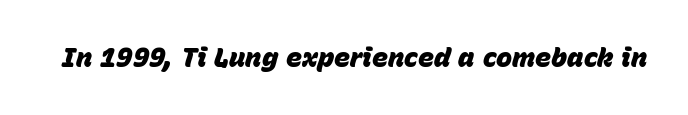
The type is set solid horizontally, with unmodified tracking. Thick stems and heavy bowls — unmistakably bold. Yep, that's italic — everything's leaning. The strip under each line holds only bare page.
